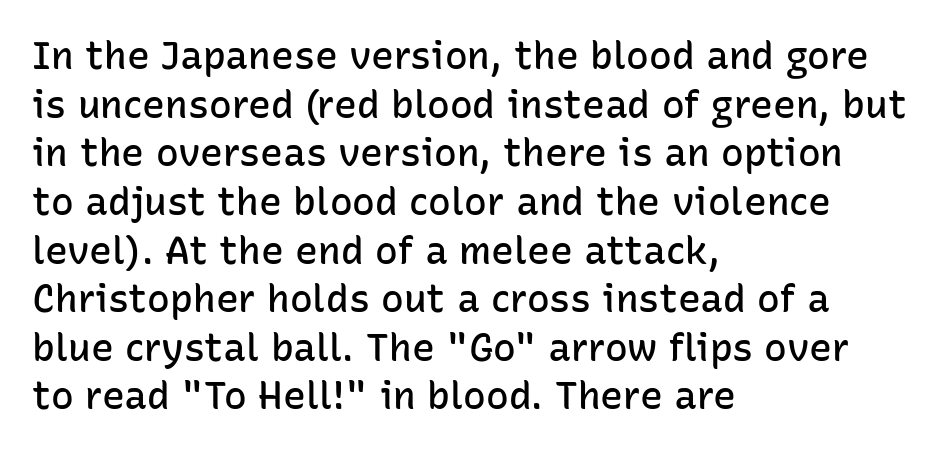
A typesetter would call this zero additional tracking. To sum up the face: it is a sans, with no serifs. The face used here is a semibold: visibly heavier than regular, lighter than bold. Varying glyph widths throughout — classic text-font behaviour. Nope, not italic — everything's standing straight.
